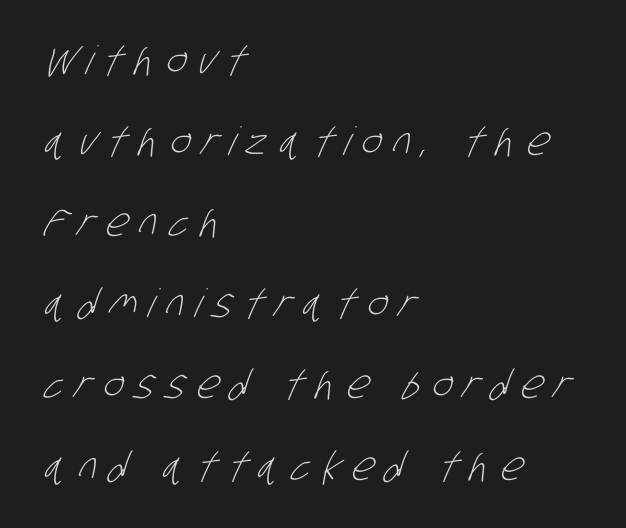
Q: Is the text bold? A: No.
Q: Is the typeface a serif or a sans-serif typeface? A: Sans-serif.
Q: Is the text underlined? A: No.
Q: How is the paragraph aligned? A: Left-aligned.
Q: Is the spacing between letters normal or unusually wide? A: Unusually wide.
Q: Is the spacing between lines tight, normal or loose? A: Loose.
Q: Width (condensed, normal, or wide)? A: Condensed.
Q: Stroke contrast? A: Low.
Q: x-height? A: Large.
Q: Monospaced? A: No.
